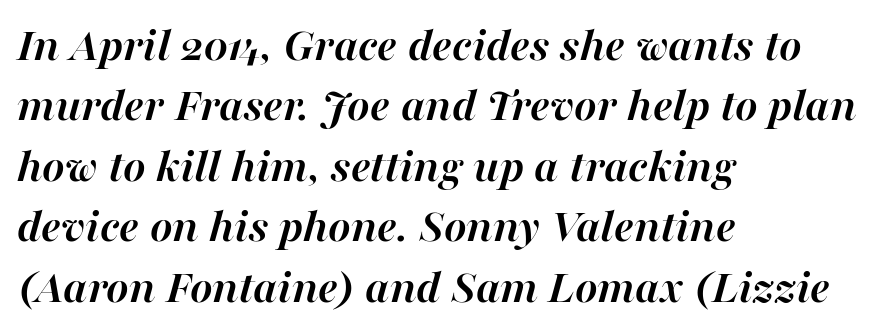
The image shows 48 px semibold type, italic (leaning right); set left-aligned, normal line spacing (1.26x), normal letter spacing, not underlined; high stroke contrast and a medium x-height.
